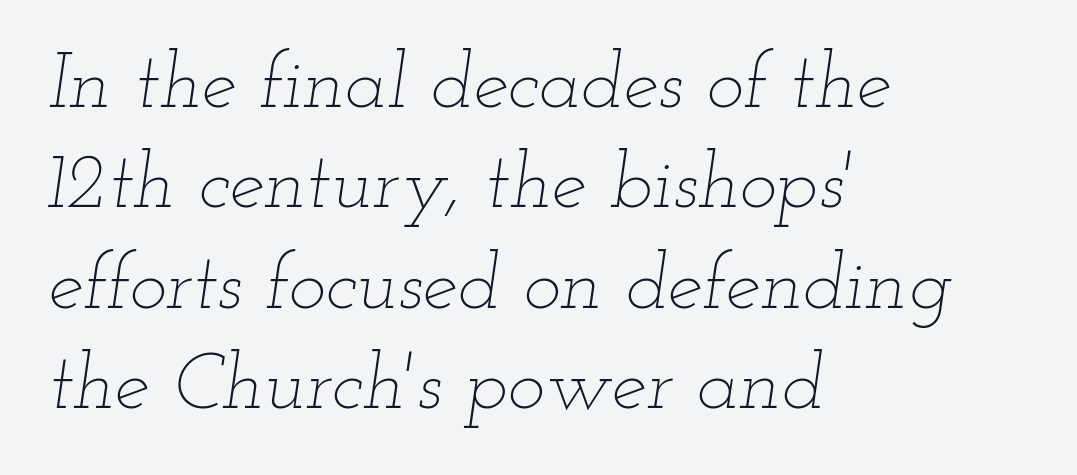
{"italic": "yes", "lean": "right", "slant_degrees": 12, "bold": "no", "weight": "thin", "width": "wide", "stroke_contrast": "low", "x_height": "small", "monospaced": "no", "underline": "no", "align": "left", "line_spacing": "normal", "line_spacing_ratio": 1.27, "letter_spacing": "normal", "letter_spacing_em": 0.0, "glyph_px": 79}
